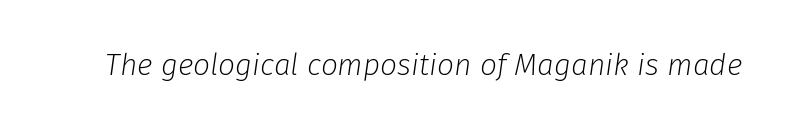
Note the varied advance widths — an 'i' is clearly narrower than an 'm'. The face looks like a standard text weight, possibly lighter. Inter-character spacing is left at the font's built-in metrics. The passage shown is not underscored anywhere.
